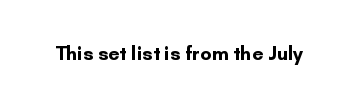
{"italic": "no", "bold": "yes", "underline": "no", "letter_spacing": "normal", "letter_spacing_em": 0.0, "glyph_px": 20}
